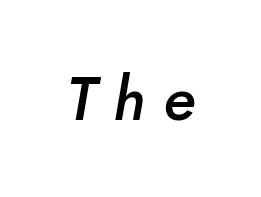
Do the characters align in a grid? No, the font is proportional. The typography opts for an oblique posture over an upright one. The space beneath each line is pristine and unruled. Here the glyphs are tracked loosely, breaking word shapes into spaced letters. Moderately thickened strokes mark this as semibold type.
